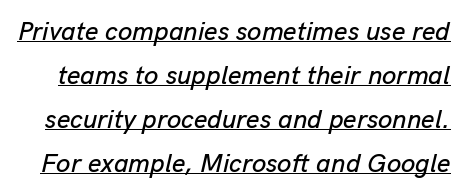
Q: Is the text italic (slanted)? A: Yes, it leans right by about 13 degrees.
Q: Is the text underlined? A: Yes.
Q: Is the spacing between letters normal or unusually wide? A: Normal.
Q: Is the spacing between lines tight, normal or loose? A: Normal.
